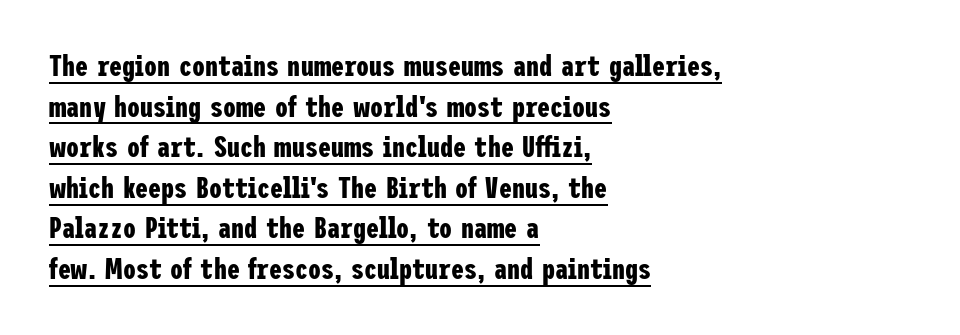
The image shows 29 px bold, condensed sans-serif type, upright; set left-aligned, normal line spacing (1.4x), normal letter spacing, underlined; low stroke contrast and a medium x-height.
